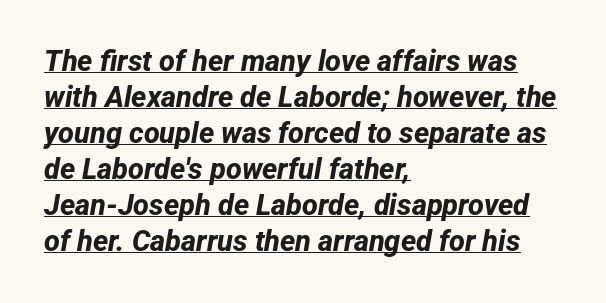
Q: Is the text bold? A: Yes.
Q: Is the typeface a serif or a sans-serif typeface? A: Sans-serif.
Q: Is the text underlined? A: Yes.
Q: How is the paragraph aligned? A: Left-aligned.
Q: Is the spacing between letters normal or unusually wide? A: Normal.
Q: Width (condensed, normal, or wide)? A: Normal.
Q: Stroke contrast? A: Low.
Q: x-height? A: Medium.
Q: Monospaced? A: No.
